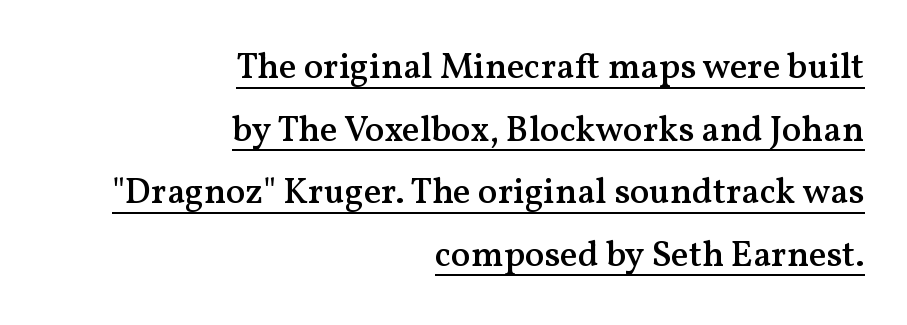
Here the glyphs are tracked normally, forming tight word shapes. How heavy is the stroke? Medium-heavy — a semibold, shy of bold. Where is the straight margin? On the right. Italic? Not at all — the glyphs are vertical. This is serif lettering, the kind often seen in printed books. Character widths vary here, with narrow letters taking less room than wide ones.
